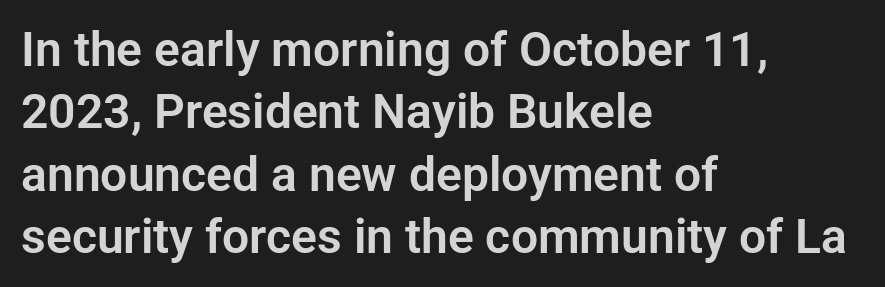
The image shows 48 px sans-serif type, upright; set left-aligned, normal line spacing (1.3x), normal letter spacing, not underlined; low stroke contrast and a medium x-height.
